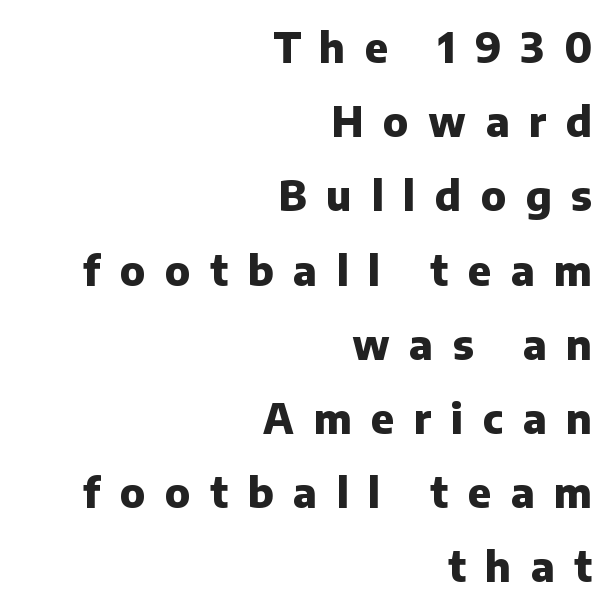
This is roman type, the default non-slanted kind. Tracking here is generous; glyphs stand well apart from one another. Typesetter's note: full bold, strokes at maximum text heaviness. The baseline area is clear. Note: no serifs on the glyphs.
